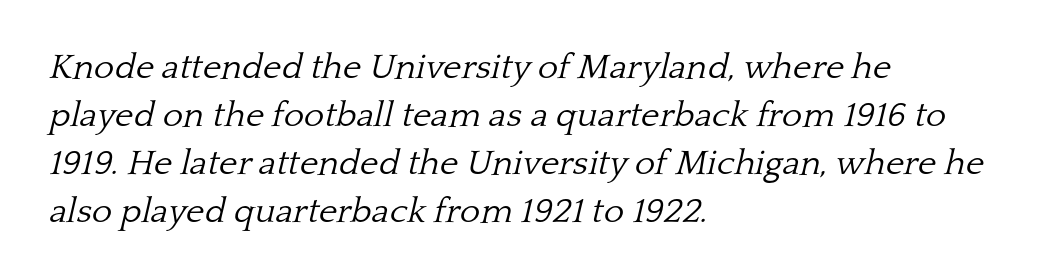
{"serif": "yes", "italic": "yes", "lean": "right", "slant_degrees": 13, "bold": "no", "weight": "light", "width": "normal", "stroke_contrast": "low", "x_height": "medium", "monospaced": "no", "underline": "no", "align": "left", "line_spacing": "normal", "line_spacing_ratio": 1.37, "letter_spacing": "normal", "letter_spacing_em": 0.0, "glyph_px": 35}
